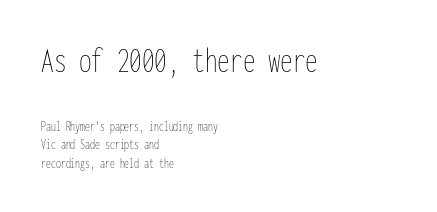
The image shows 36 px thin, condensed type, upright, monospaced; set left-aligned, normal line spacing (1.33x), normal letter spacing, not underlined; the first (top) block is 2.57x larger; low stroke contrast and a medium x-height.
